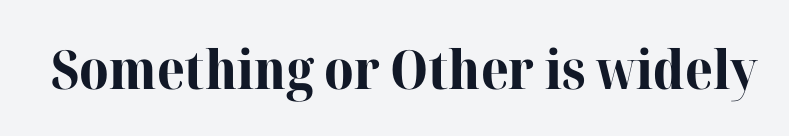
{"serif": "yes", "italic": "no", "bold": "yes", "weight": "bold", "width": "normal", "stroke_contrast": "high", "x_height": "medium", "monospaced": "no", "underline": "no", "letter_spacing": "normal", "letter_spacing_em": 0.0, "glyph_px": 54}
